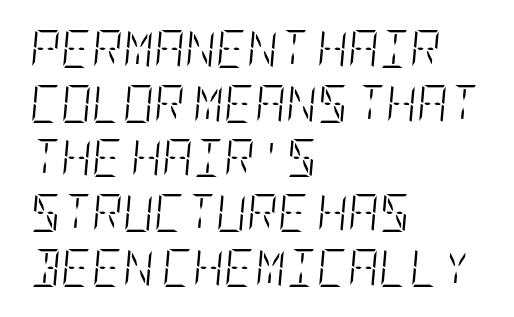
This rendering features lettering with no underline. The rendering anchors every line to the left-hand side. Students, note that the glyphs here touch the page at normal intervals. The strokes are not fattened; the text isn't bold. Notice how the stems are inclined rather than vertical — that's the hallmark of italics. Regular leading.
